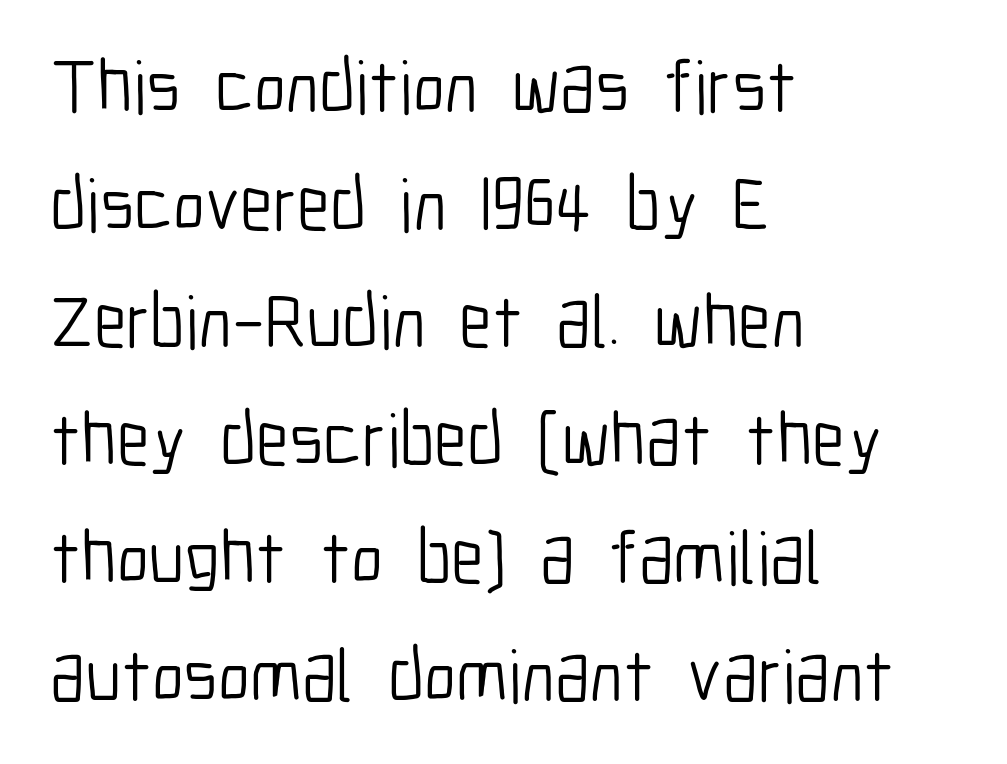
{"serif": "no", "italic": "no", "bold": "no", "weight": "light", "width": "condensed", "stroke_contrast": "low", "x_height": "medium", "monospaced": "no", "underline": "no", "align": "left", "line_spacing": "normal", "line_spacing_ratio": 1.57, "letter_spacing": "normal", "letter_spacing_em": 0.0, "glyph_px": 75}
